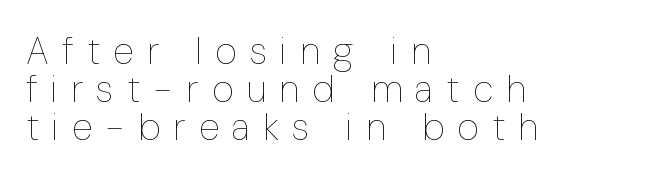
{"italic": "no", "bold": "no", "weight": "thin", "width": "condensed", "stroke_contrast": "low", "x_height": "medium", "monospaced": "no", "underline": "no", "align": "left", "line_spacing": "tight", "line_spacing_ratio": 1.0, "letter_spacing": "wide", "letter_spacing_em": 0.35, "glyph_px": 38}
